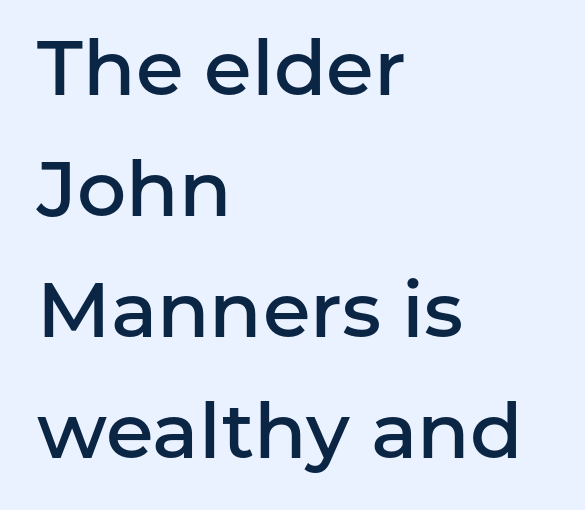
Q: Is the text bold? A: Semi-bold.
Q: Is the text italic (slanted)? A: No, it is upright.
Q: Is the typeface a serif or a sans-serif typeface? A: Sans-serif.
Q: Is the text underlined? A: No.
Q: How is the paragraph aligned? A: Left-aligned.
Q: Is the spacing between letters normal or unusually wide? A: Normal.
Q: Is the spacing between lines tight, normal or loose? A: Normal.
Q: Width (condensed, normal, or wide)? A: Normal.
Q: Stroke contrast? A: Low.
Q: x-height? A: Medium.
Q: Monospaced? A: No.
